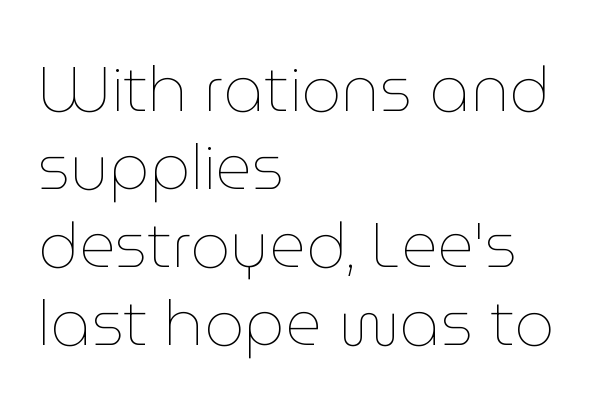
Q: Is the text bold? A: No.
Q: Is the text italic (slanted)? A: No, it is upright.
Q: Is the text underlined? A: No.
Q: How is the paragraph aligned? A: Left-aligned.
Q: Is the spacing between letters normal or unusually wide? A: Normal.
Q: Width (condensed, normal, or wide)? A: Normal.
Q: Stroke contrast? A: Low.
Q: x-height? A: Medium.
Q: Monospaced? A: No.
